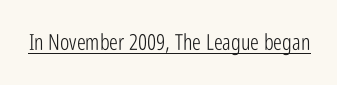
The image shows 22 px text type, upright; set normal letter spacing, underlined.
